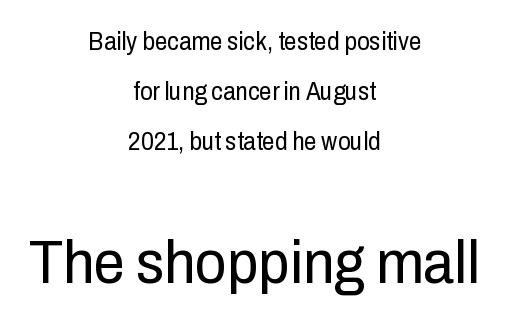
{"serif": "no", "italic": "no", "bold": "no", "weight": "regular", "width": "condensed", "stroke_contrast": "low", "x_height": "medium", "monospaced": "no", "underline": "no", "align": "center", "line_spacing": "loose", "line_spacing_ratio": 2.01, "letter_spacing": "normal", "letter_spacing_em": 0.0, "larger_block": "second", "size_ratio": 2.48, "glyph_px": 62}
